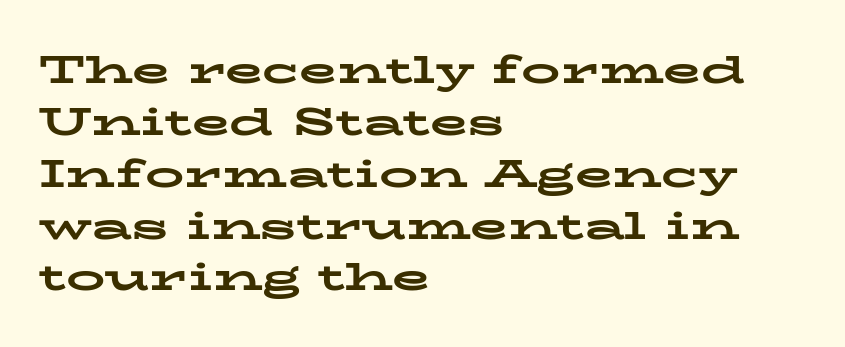
This rendering uses left alignment, leaving the right contour irregular. Evenly set lines give the paragraph a standard silhouette. Lines of text with bare space underneath. These lines keep a tight, regular rhythm from letter to letter. Serifs: yes, visible at the terminals of the letterforms. A typesetter would call this proportional, since set widths differ per character.
